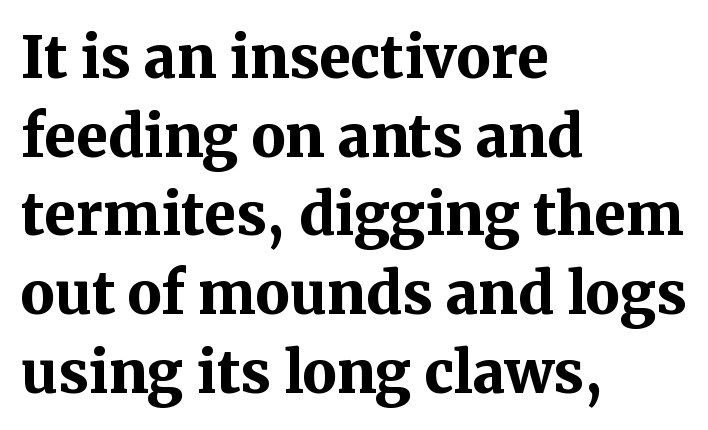
Q: Is the text bold? A: Yes.
Q: Is the text italic (slanted)? A: No, it is upright.
Q: Is the typeface a serif or a sans-serif typeface? A: Serif.
Q: Is the text underlined? A: No.
Q: How is the paragraph aligned? A: Left-aligned.
Q: Is the spacing between letters normal or unusually wide? A: Normal.
Q: Is the spacing between lines tight, normal or loose? A: Normal.
Q: Width (condensed, normal, or wide)? A: Normal.
Q: Stroke contrast? A: Medium.
Q: x-height? A: Medium.
Q: Monospaced? A: No.
